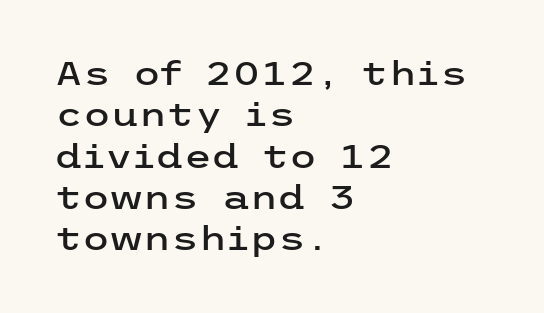
Nope, no serifs anywhere on these letters. Each row of text sits above clean, open space. Tracking here is standard; glyphs follow each other at the usual distance. Posture: straight, roman, zero tilt.
